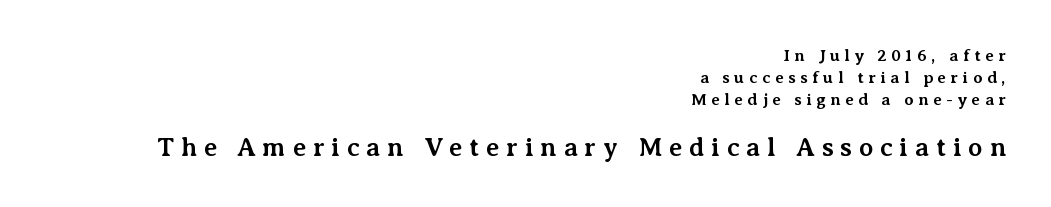
{"italic": "no", "bold": "yes", "underline": "no", "align": "right", "line_spacing": "normal", "line_spacing_ratio": 1.29, "letter_spacing": "wide", "letter_spacing_em": 0.26, "larger_block": "second", "size_ratio": 1.53, "glyph_px": 26}
